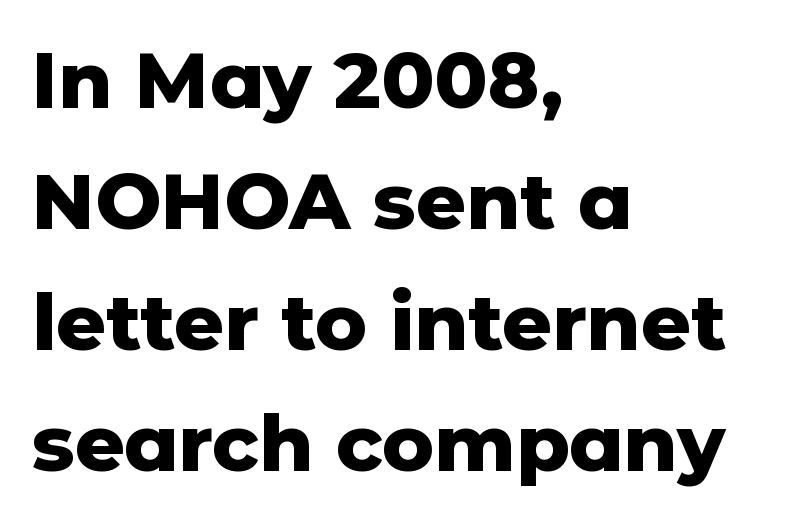
Words appear dense and cohesive because spacing is normal. The space beneath each line is pristine and unruled. How would I describe the line gaps? Plain and ordinary. Note the varied advance widths — an 'i' is clearly narrower than an 'm'. Plenty of ink on the page — the face is bold. Font category for this specimen: sans-serif.
